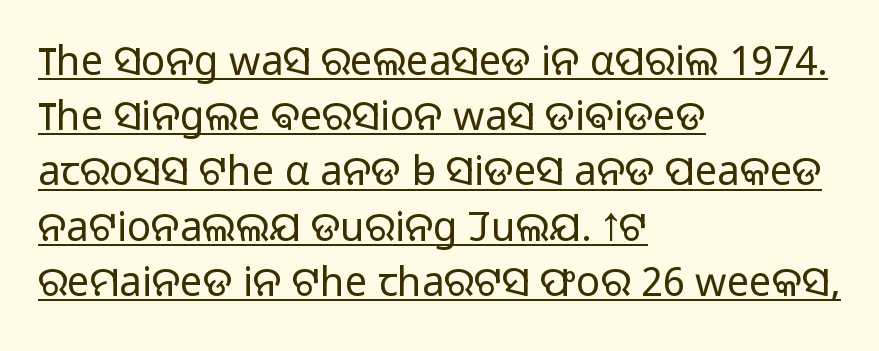
{"serif": "no", "italic": "no", "bold": "no", "weight": "light", "width": "normal", "stroke_contrast": "low", "x_height": "medium", "monospaced": "no", "underline": "yes", "align": "left", "line_spacing": "normal", "line_spacing_ratio": 1.38, "letter_spacing": "normal", "letter_spacing_em": 0.0, "glyph_px": 40}
